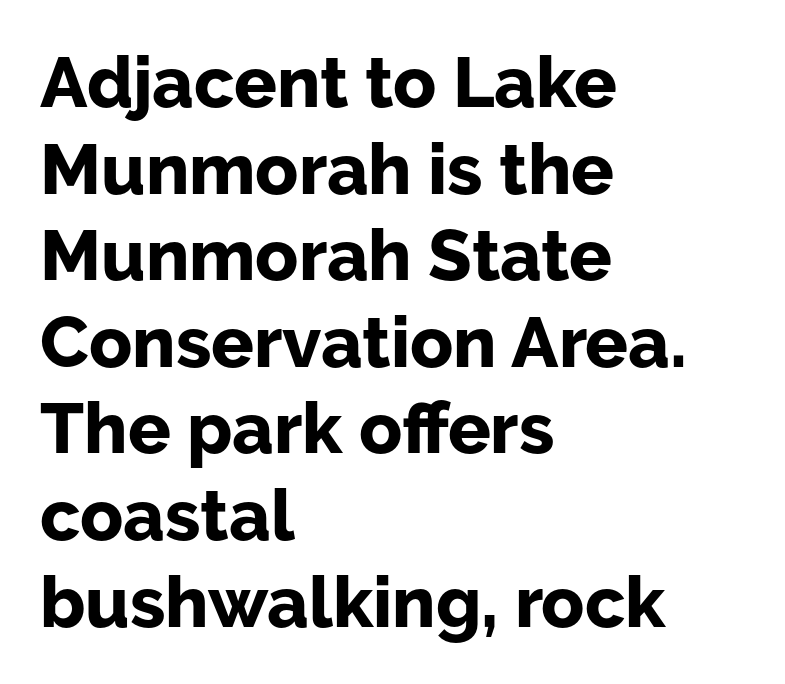
Q: Is the text bold? A: Yes.
Q: Is the text italic (slanted)? A: No, it is upright.
Q: Is the typeface a serif or a sans-serif typeface? A: Sans-serif.
Q: Is the text underlined? A: No.
Q: How is the paragraph aligned? A: Left-aligned.
Q: Is the spacing between letters normal or unusually wide? A: Normal.
Q: Width (condensed, normal, or wide)? A: Normal.
Q: Stroke contrast? A: Low.
Q: x-height? A: Medium.
Q: Monospaced? A: No.
